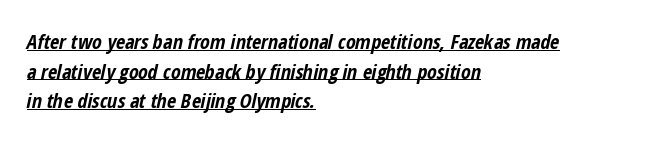
The image shows 20 px bold type, italic (leaning right); set left-aligned, normal line spacing (1.48x), normal letter spacing, underlined.
